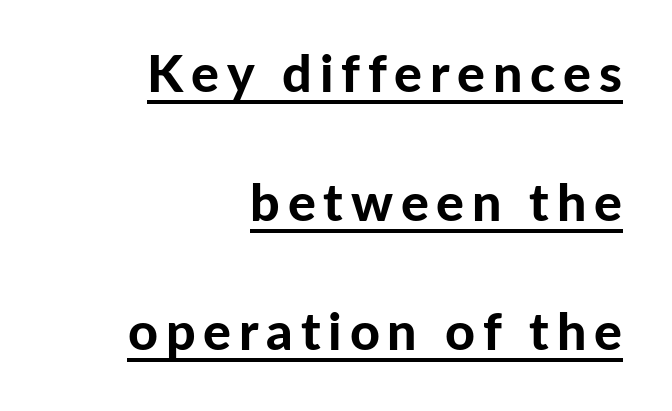
{"serif": "no", "italic": "no", "bold": "yes", "weight": "bold", "width": "normal", "stroke_contrast": "low", "x_height": "medium", "monospaced": "no", "underline": "yes", "align": "right", "line_spacing": "loose", "line_spacing_ratio": 2.48, "glyph_px": 52}
